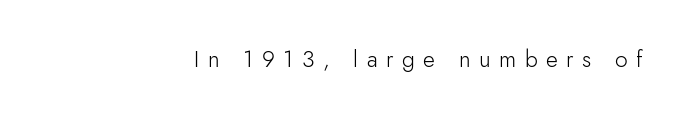
The glyphs are unaccompanied by any horizontal stroke below them. A typesetter would call this heavily tracked-out type. Is there any slant? The stems are plumb. Does the copy run flush right? Yes — the right margin is perfectly even. The typesetting does not lean heavy: it is not bold.
